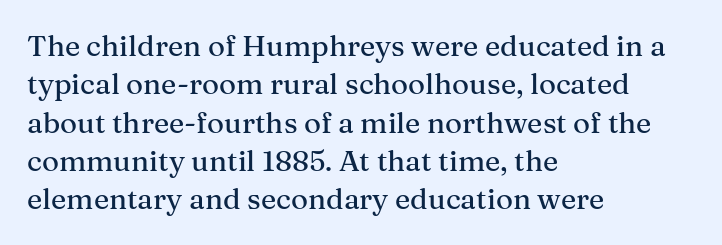
Q: Is the text italic (slanted)? A: No, it is upright.
Q: Is the typeface a serif or a sans-serif typeface? A: Serif.
Q: Is the text underlined? A: No.
Q: How is the paragraph aligned? A: Left-aligned.
Q: Is the spacing between letters normal or unusually wide? A: Normal.
Q: Is the spacing between lines tight, normal or loose? A: Normal.
Q: Width (condensed, normal, or wide)? A: Normal.
Q: Stroke contrast? A: Medium.
Q: x-height? A: Medium.
Q: Monospaced? A: No.
